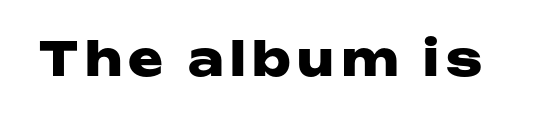
The image shows 47 px heavy, wide sans-serif type, upright; set not underlined; low stroke contrast and a medium x-height.
